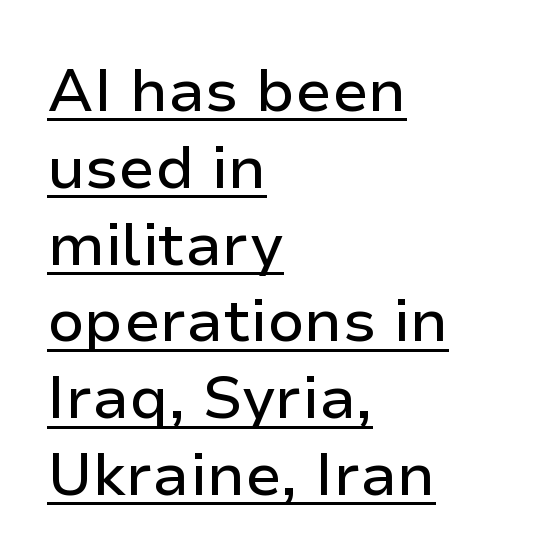
The image shows 60 px sans-serif type, upright; set left-aligned, normal line spacing (1.28x), normal letter spacing, underlined; low stroke contrast and a medium x-height.
